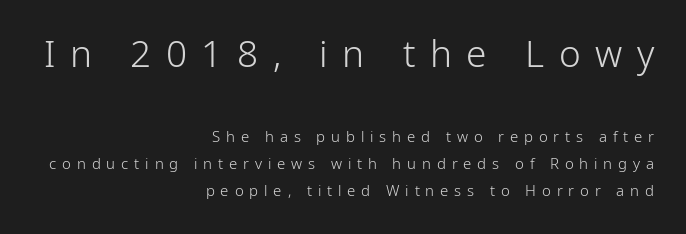
The image shows 37 px light sans-serif type, upright; set right-aligned, line spacing 1.79x, unusually wide letter spacing (+0.39 em), not underlined; the first (top) block is 2.47x larger; low stroke contrast and a medium x-height.
